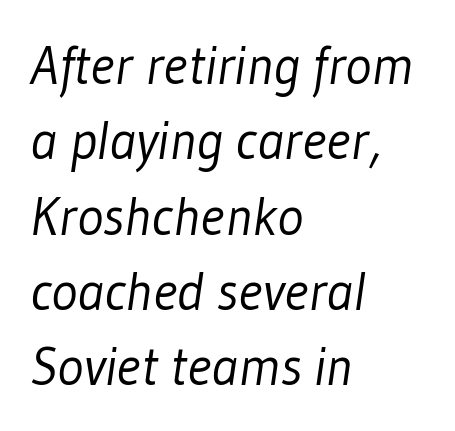
Q: Is the text bold? A: No.
Q: Is the typeface a serif or a sans-serif typeface? A: Sans-serif.
Q: Is the text underlined? A: No.
Q: How is the paragraph aligned? A: Left-aligned.
Q: Is the spacing between letters normal or unusually wide? A: Normal.
Q: Is the spacing between lines tight, normal or loose? A: Normal.
Q: Width (condensed, normal, or wide)? A: Condensed.
Q: Stroke contrast? A: Low.
Q: x-height? A: Medium.
Q: Monospaced? A: No.
